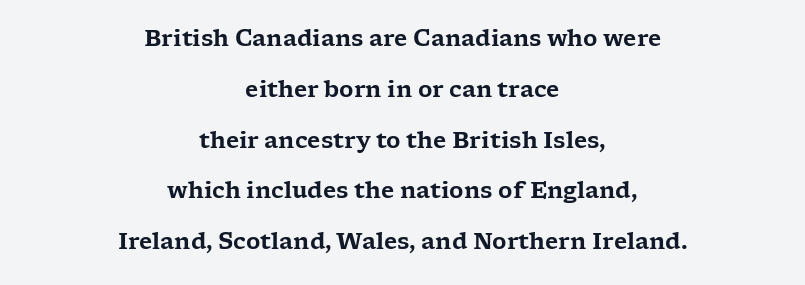
The line-height multiplier appears high, well above default. This sample uses an upright cut, with every glyph sitting square on the baseline. Every row of glyphs is offset so its center matches the block's center. Short note: letters normally spaced. Check under the words: just untouched page.
